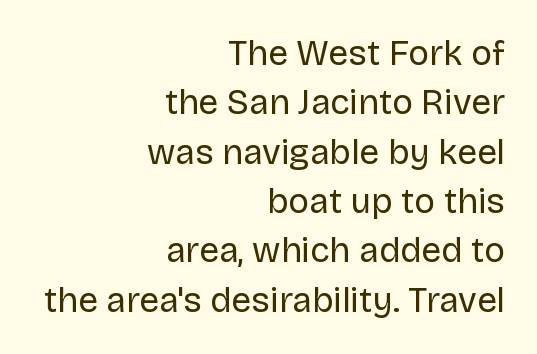
Q: Is the text bold? A: No.
Q: Is the text italic (slanted)? A: No, it is upright.
Q: Is the typeface a serif or a sans-serif typeface? A: Sans-serif.
Q: Is the text underlined? A: No.
Q: How is the paragraph aligned? A: Right-aligned.
Q: Is the spacing between letters normal or unusually wide? A: Normal.
Q: Is the spacing between lines tight, normal or loose? A: Normal.
Q: Width (condensed, normal, or wide)? A: Normal.
Q: Stroke contrast? A: Low.
Q: x-height? A: Large.
Q: Monospaced? A: No.
